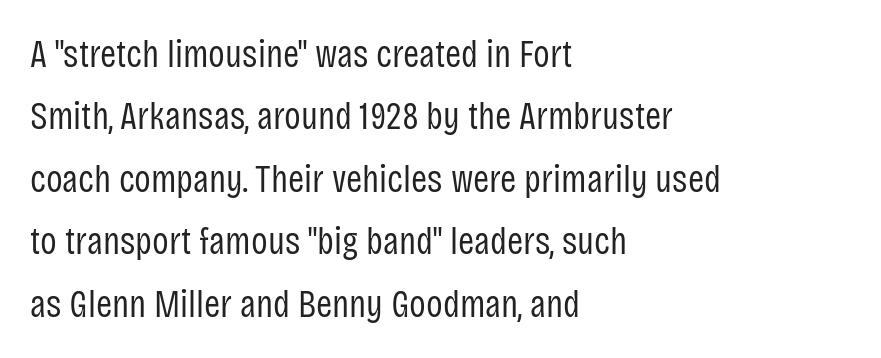
Q: Is the text bold? A: No.
Q: Is the text italic (slanted)? A: No, it is upright.
Q: Is the typeface a serif or a sans-serif typeface? A: Sans-serif.
Q: Is the text underlined? A: No.
Q: How is the paragraph aligned? A: Left-aligned.
Q: Is the spacing between letters normal or unusually wide? A: Normal.
Q: Is the spacing between lines tight, normal or loose? A: Normal.
Q: Width (condensed, normal, or wide)? A: Condensed.
Q: Stroke contrast? A: Low.
Q: x-height? A: Large.
Q: Monospaced? A: No.
